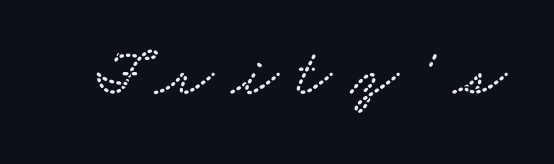
The letters advance in unequal steps, a hallmark of proportional type. Each word looks stretched out because of the extra space between its letters. Type style note: has serifs. No word sits above an underline.
